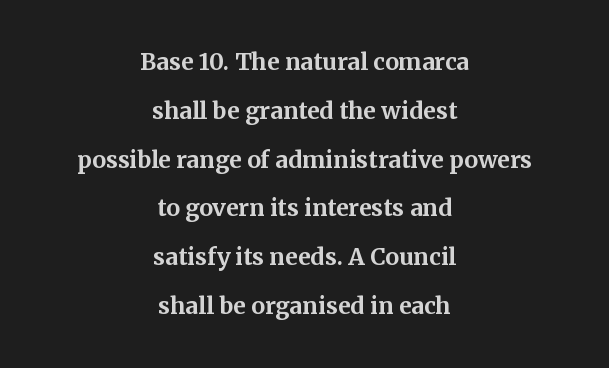
The baseline area is clear. The letters sit at their default tracking, neither squeezed nor spread. Italic? Not at all — the glyphs are vertical. One glance says open: line gaps are wider than usual. Notice how the passage keeps no hard edge, just a central spine. In terms of weight, the rendering is a true, heavy bold.
